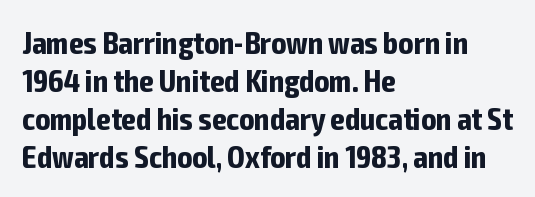
Q: Is the text bold? A: Yes.
Q: Is the text italic (slanted)? A: No, it is upright.
Q: Is the typeface a serif or a sans-serif typeface? A: Sans-serif.
Q: Is the text underlined? A: No.
Q: How is the paragraph aligned? A: Left-aligned.
Q: Is the spacing between letters normal or unusually wide? A: Normal.
Q: Width (condensed, normal, or wide)? A: Condensed.
Q: Stroke contrast? A: Low.
Q: x-height? A: Medium.
Q: Monospaced? A: No.
